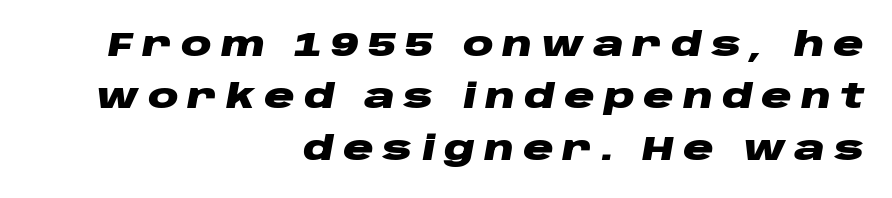
Q: Is the text bold? A: Yes.
Q: Is the text italic (slanted)? A: Yes, it leans right by about 10 degrees.
Q: Is the text underlined? A: No.
Q: How is the paragraph aligned? A: Right-aligned.
Q: Is the spacing between letters normal or unusually wide? A: Unusually wide.
Q: Is the spacing between lines tight, normal or loose? A: Normal.
Q: Width (condensed, normal, or wide)? A: Wide.
Q: Stroke contrast? A: Low.
Q: x-height? A: Large.
Q: Monospaced? A: No.
